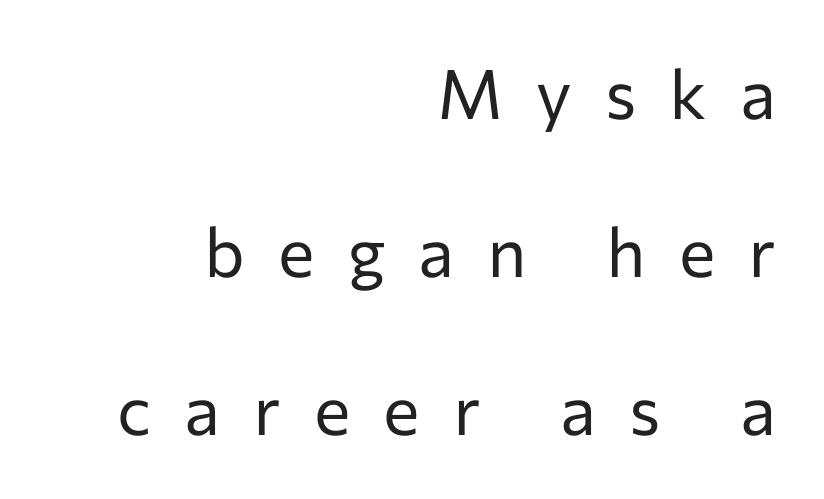
Q: Is the text bold? A: No.
Q: Is the text italic (slanted)? A: No, it is upright.
Q: Is the typeface a serif or a sans-serif typeface? A: Sans-serif.
Q: Is the text underlined? A: No.
Q: How is the paragraph aligned? A: Right-aligned.
Q: Is the spacing between letters normal or unusually wide? A: Unusually wide.
Q: Is the spacing between lines tight, normal or loose? A: Loose.
Q: Width (condensed, normal, or wide)? A: Normal.
Q: Stroke contrast? A: Low.
Q: x-height? A: Medium.
Q: Monospaced? A: No.
